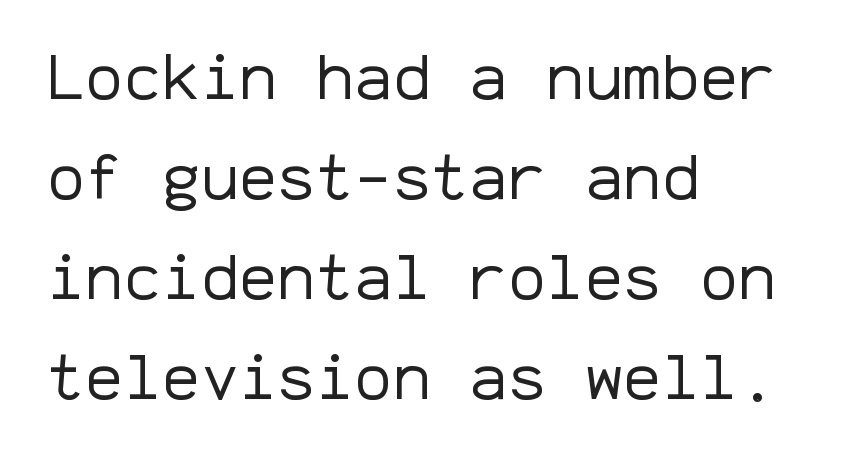
{"serif": "no", "italic": "no", "bold": "no", "weight": "regular", "width": "normal", "stroke_contrast": "low", "x_height": "medium", "monospaced": "yes", "underline": "no", "align": "left", "line_spacing": "normal", "line_spacing_ratio": 1.56, "letter_spacing": "normal", "letter_spacing_em": 0.0, "glyph_px": 64}
